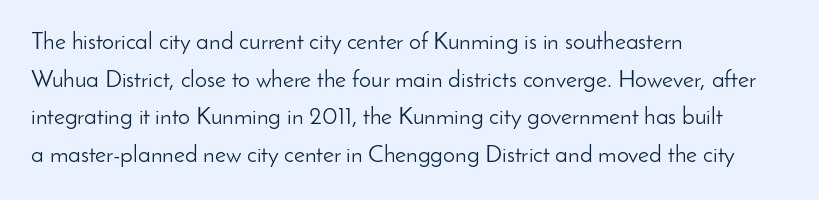
The setting favours the left margin, as ordinary paragraphs usually do. The face looks like a standard text weight, possibly lighter. Each row of text sits above clean, open space. Posture: straight, roman, zero tilt.
